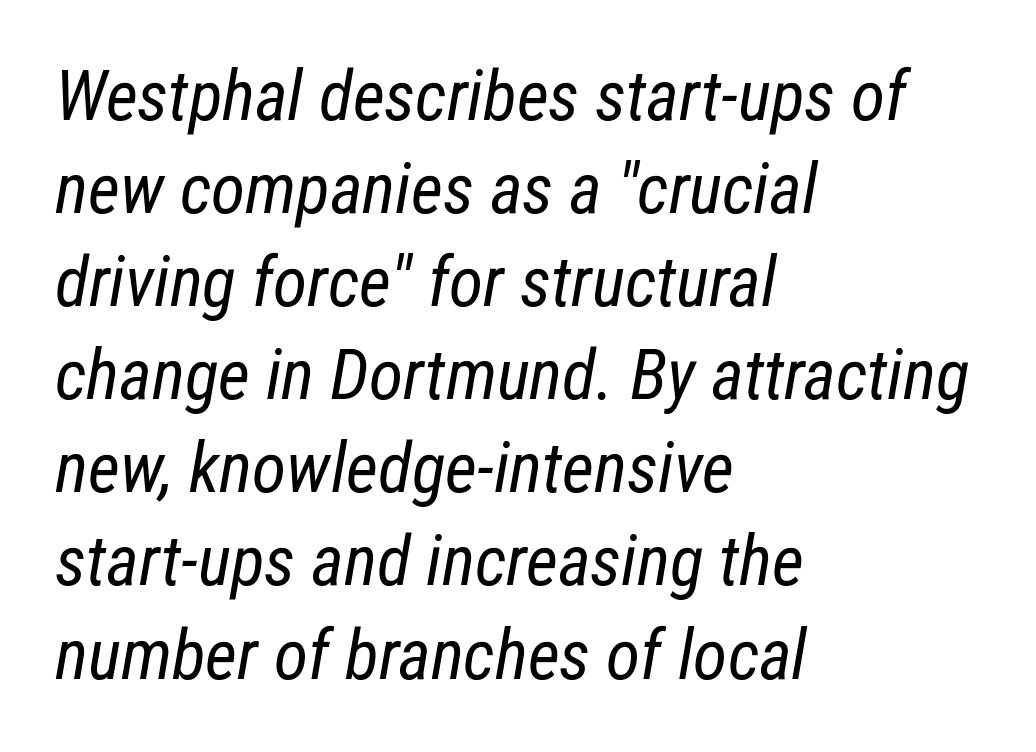
{"italic": "yes", "lean": "right", "slant_degrees": 12, "bold": "no", "weight": "regular", "width": "condensed", "stroke_contrast": "low", "x_height": "medium", "monospaced": "no", "underline": "no", "align": "left", "line_spacing": "normal", "line_spacing_ratio": 1.33, "letter_spacing": "normal", "letter_spacing_em": 0.0, "glyph_px": 70}
